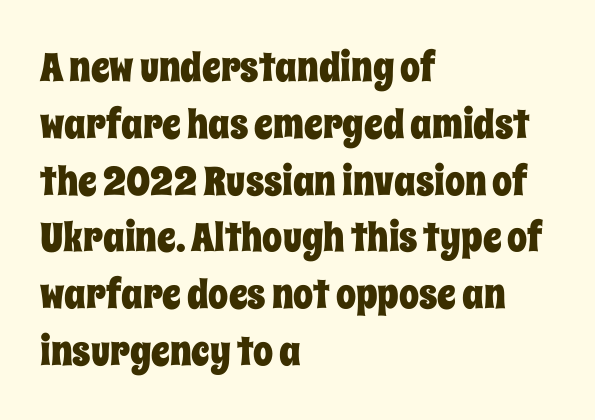
{"italic": "no", "width": "condensed", "stroke_contrast": "low", "x_height": "large", "monospaced": "no", "underline": "no", "align": "left", "line_spacing": "normal", "line_spacing_ratio": 1.42, "letter_spacing": "normal", "letter_spacing_em": 0.0, "glyph_px": 40}
